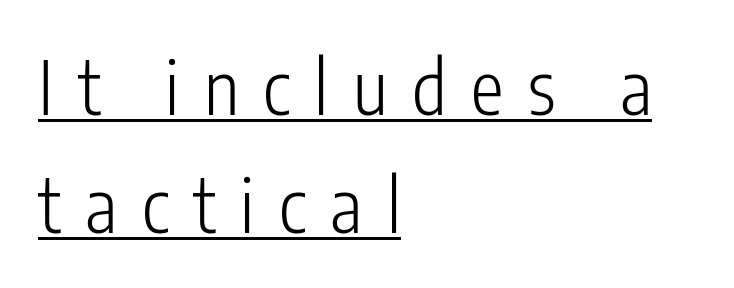
The image shows 74 px light, condensed sans-serif type, upright; set left-aligned, normal line spacing (1.59x), unusually wide letter spacing (+0.33 em), underlined; low stroke contrast and a medium x-height.
